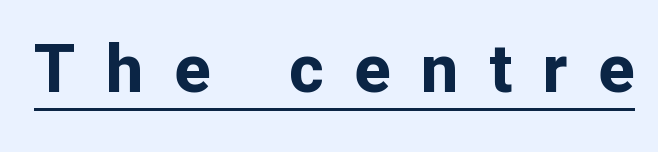
The image shows 66 px bold sans-serif type, upright; set unusually wide letter spacing (+0.47 em), underlined; low stroke contrast and a medium x-height.
